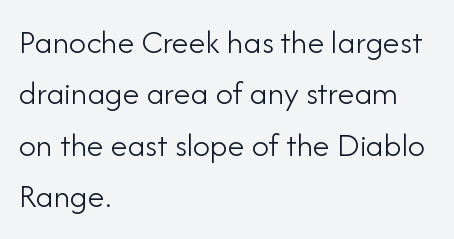
The image shows 34 px light sans-serif type, upright; set left-aligned, normal line spacing (1.51x), normal letter spacing, not underlined; low stroke contrast and a small x-height.
